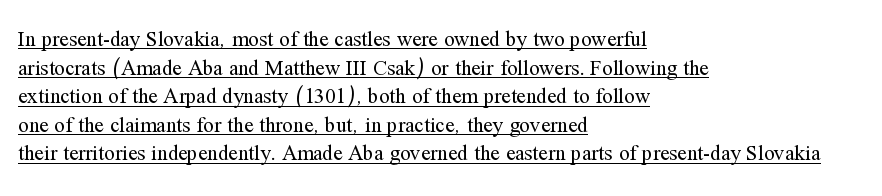
{"italic": "no", "bold": "no", "underline": "yes", "align": "left", "line_spacing": "normal", "line_spacing_ratio": 1.36, "letter_spacing": "normal", "letter_spacing_em": 0.0, "glyph_px": 21}
